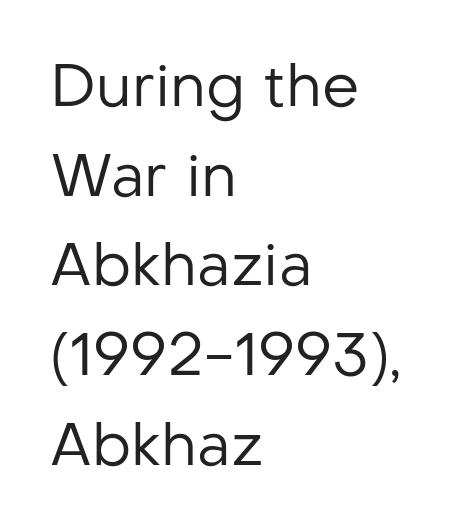
Q: Is the text bold? A: No.
Q: Is the text italic (slanted)? A: No, it is upright.
Q: Is the typeface a serif or a sans-serif typeface? A: Sans-serif.
Q: Is the text underlined? A: No.
Q: How is the paragraph aligned? A: Left-aligned.
Q: Is the spacing between letters normal or unusually wide? A: Normal.
Q: Is the spacing between lines tight, normal or loose? A: Normal.
Q: Width (condensed, normal, or wide)? A: Normal.
Q: Stroke contrast? A: Low.
Q: x-height? A: Medium.
Q: Monospaced? A: No.
